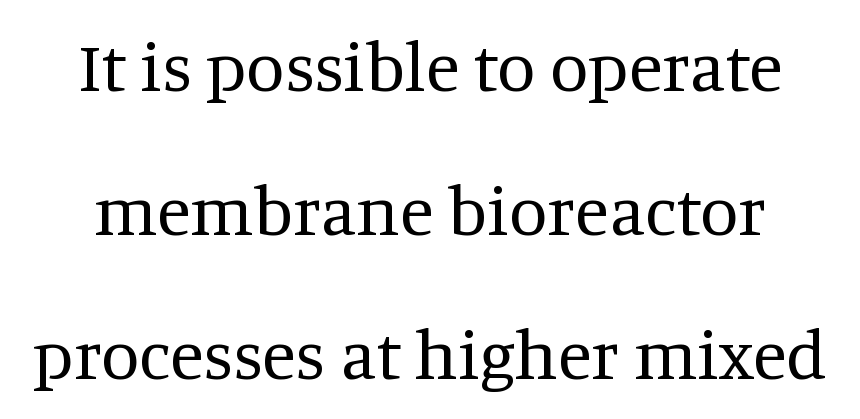
Bare-footed words on every line. The letterforms sit shoulder to shoulder at normal distance. Is this a heavy cut? Hardly; it is regular or lighter. Examine the stroke ends and you'll spot serifs. No italicization has been applied; the sample stays upright.
